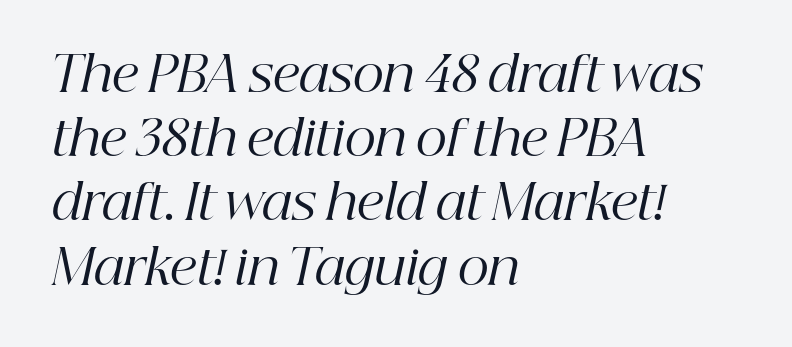
The image shows 49 px regular-weight serif type, italic (leaning right); set left-aligned, normal line spacing (1.31x), normal letter spacing, not underlined; high stroke contrast and a medium x-height.
